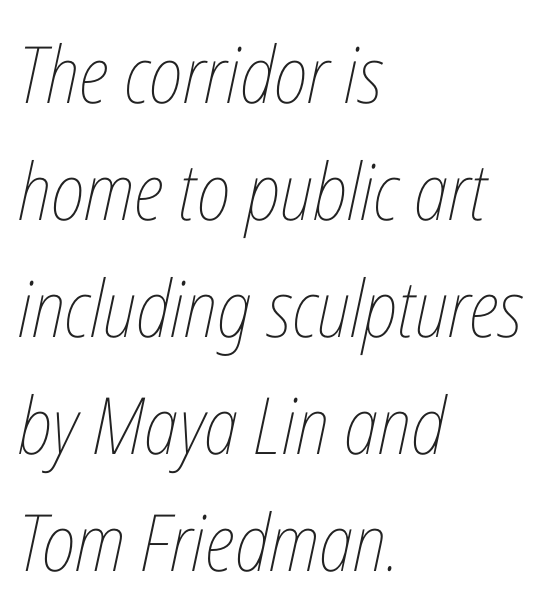
The typesetter chose a ragged-right arrangement here. A normal amount of white space separates one row of letters from the next. Compared with ordinary roman type, these characters are visibly tilted. A typesetter would call this proportional, since set widths differ per character. Honestly, the letter spacing is just normal — you wouldn't notice it.
